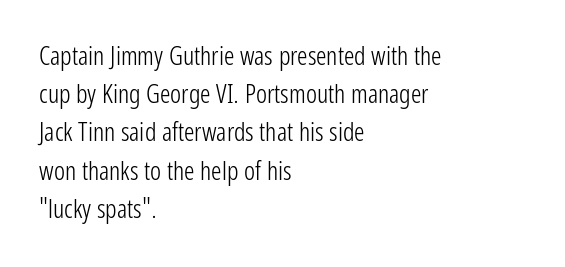
The image shows 26 px text type, upright; set left-aligned, normal line spacing (1.47x), normal letter spacing, not underlined.
